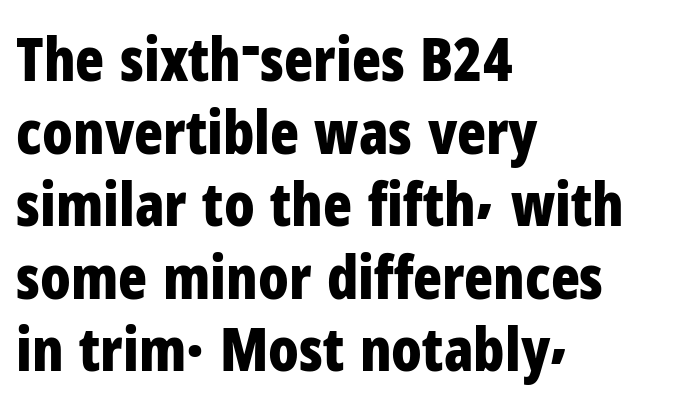
{"serif": "no", "italic": "no", "bold": "yes", "weight": "bold", "width": "condensed", "stroke_contrast": "low", "x_height": "medium", "monospaced": "no", "underline": "no", "align": "left", "line_spacing_ratio": 1.21, "letter_spacing": "normal", "letter_spacing_em": 0.0, "glyph_px": 60}
